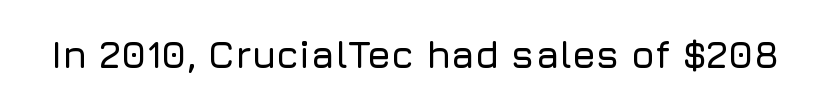
{"serif": "no", "italic": "no", "width": "normal", "stroke_contrast": "low", "x_height": "medium", "monospaced": "no", "underline": "no", "letter_spacing": "normal", "letter_spacing_em": 0.0, "glyph_px": 38}
